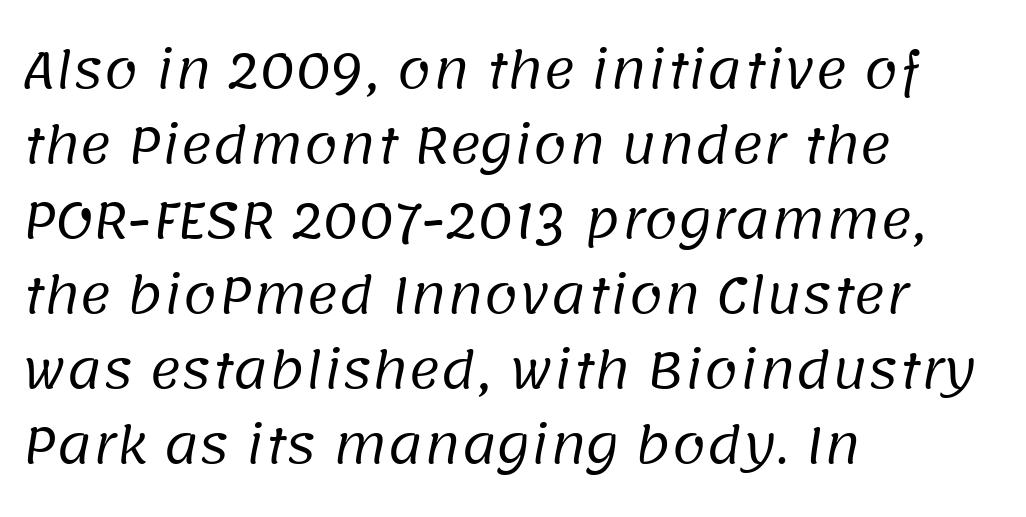
Counters stay open thanks to moderate or lighter strokes. Think of a printed novel: that variable character pitch is what you see here. Unmarked baselines from the first word to the last. Serif or sans? Sans — the stroke terminals are bare. The rows are spaced the way most documents space them. The rag falls on the right side of this text block.
